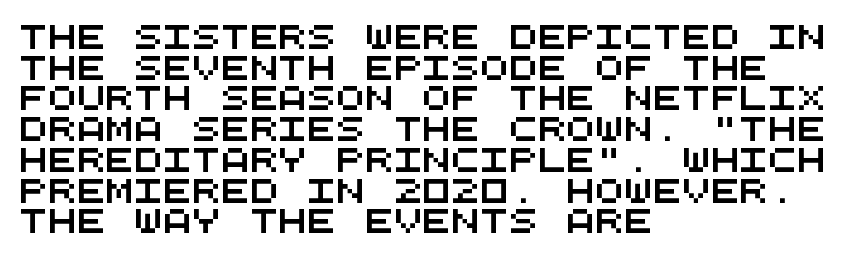
{"underline": "no", "align": "left", "line_spacing": "normal", "line_spacing_ratio": 1.28, "letter_spacing": "normal", "letter_spacing_em": 0.0, "glyph_px": 24}
